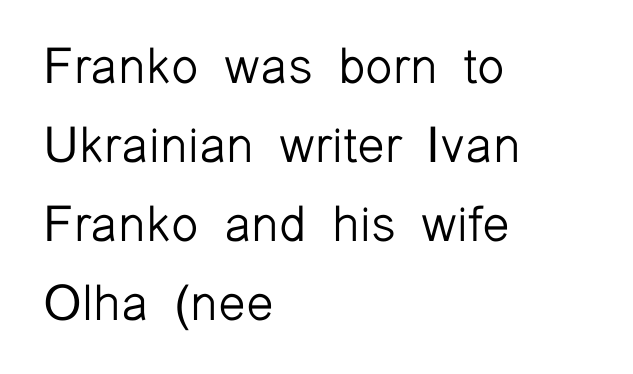
The image shows 50 px light sans-serif type, upright; set left-aligned, normal line spacing (1.58x), normal letter spacing, not underlined; low stroke contrast and a medium x-height.
